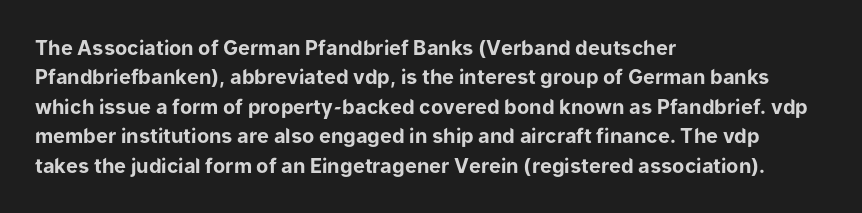
Emphasis by weight is at full strength: bold. The glyphs are unaccompanied by any horizontal stroke below them. Nothing unusual about the tracking: characters are spaced as the font intends. Do the letters lean? They stand straight. Every row of glyphs begins at an identical x-position on the left.
